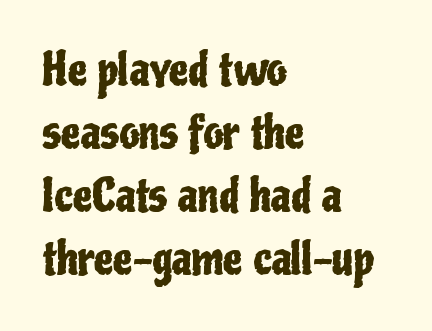
{"serif": "no", "italic": "no", "width": "condensed", "stroke_contrast": "low", "x_height": "medium", "monospaced": "no", "underline": "no", "align": "left", "line_spacing": "normal", "line_spacing_ratio": 1.43, "letter_spacing": "normal", "letter_spacing_em": 0.0, "glyph_px": 44}
